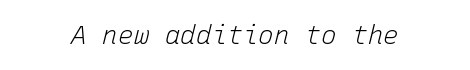
Q: Is the text bold? A: No.
Q: Is the text italic (slanted)? A: Yes, it leans right by about 15 degrees.
Q: Is the text underlined? A: No.
Q: Is the spacing between letters normal or unusually wide? A: Normal.
